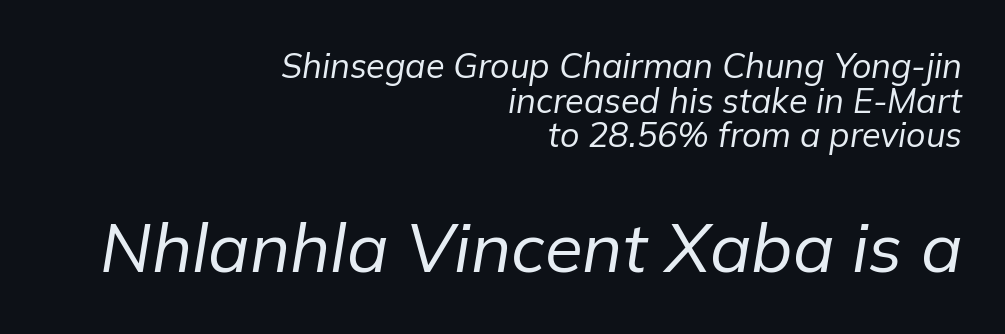
The image shows 69 px regular-weight type, italic (leaning right); set right-aligned, tight line spacing (1.02x), normal letter spacing, not underlined; the second (bottom) block is 2.03x larger; low stroke contrast and a medium x-height.
